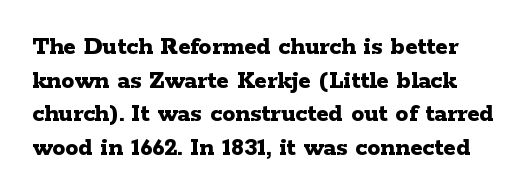
Q: Is the text bold? A: Yes.
Q: Is the text italic (slanted)? A: No, it is upright.
Q: Is the text underlined? A: No.
Q: Is the spacing between letters normal or unusually wide? A: Normal.
Q: Is the spacing between lines tight, normal or loose? A: Normal.
